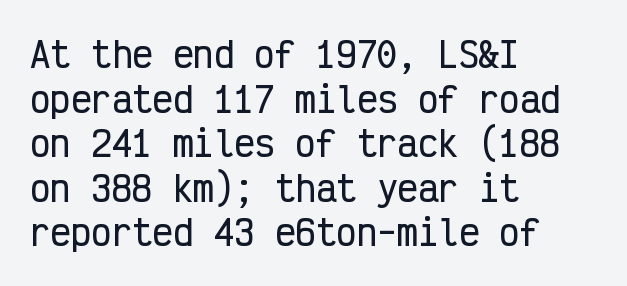
The image shows 34 px condensed sans-serif type, upright, monospaced; set left-aligned, normal line spacing (1.31x), normal letter spacing, not underlined; low stroke contrast and a medium x-height.
